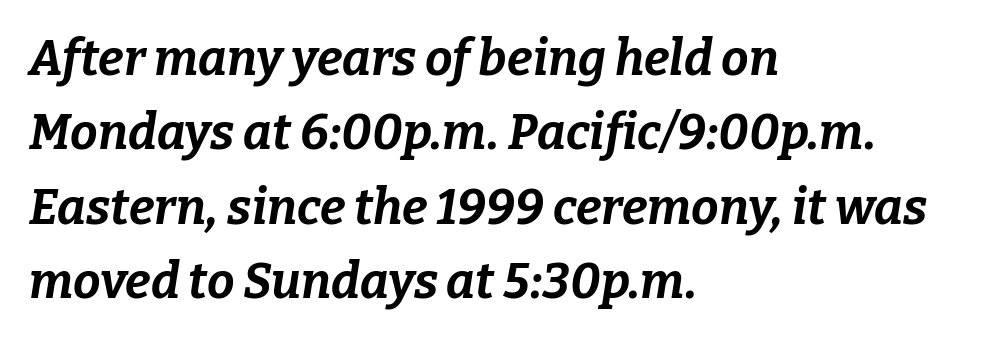
Q: Is the text bold? A: Yes.
Q: Is the text italic (slanted)? A: Yes, it leans right by about 9 degrees.
Q: Is the text underlined? A: No.
Q: How is the paragraph aligned? A: Left-aligned.
Q: Is the spacing between letters normal or unusually wide? A: Normal.
Q: Is the spacing between lines tight, normal or loose? A: Normal.
Q: Width (condensed, normal, or wide)? A: Normal.
Q: Stroke contrast? A: Low.
Q: x-height? A: Medium.
Q: Monospaced? A: No.
